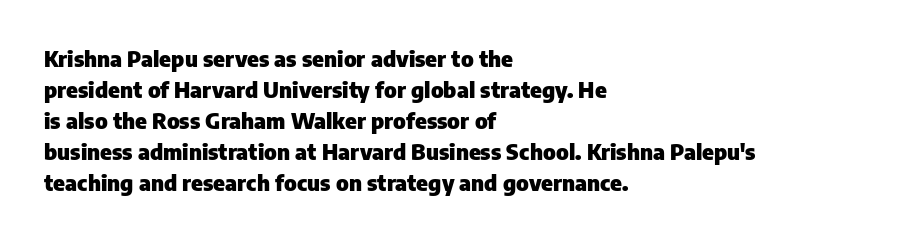
Q: Is the text bold? A: Yes.
Q: Is the text italic (slanted)? A: No, it is upright.
Q: Is the text underlined? A: No.
Q: How is the paragraph aligned? A: Left-aligned.
Q: Is the spacing between letters normal or unusually wide? A: Normal.
Q: Is the spacing between lines tight, normal or loose? A: Normal.
